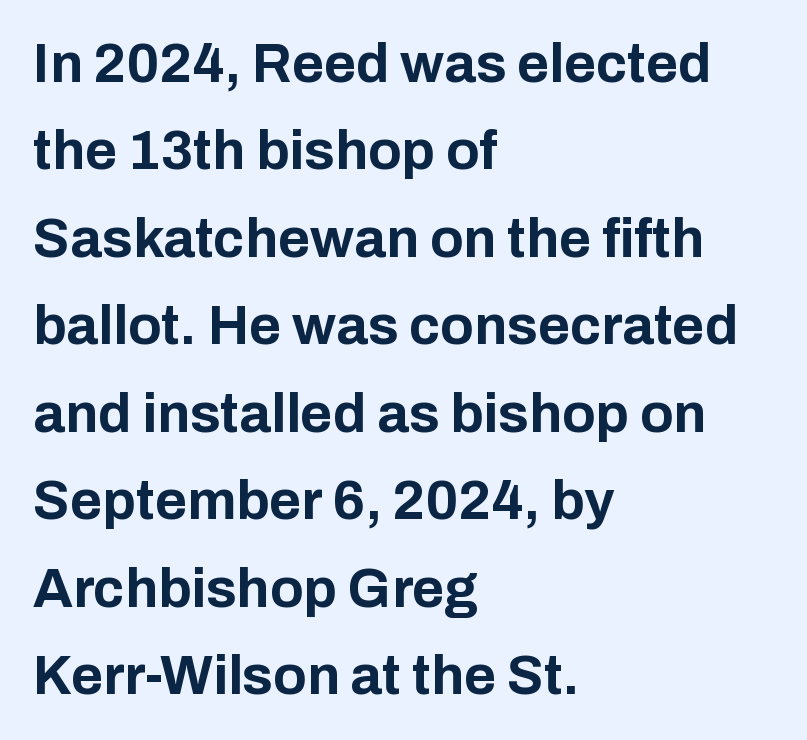
The image shows 55 px bold sans-serif type, upright; set left-aligned, normal line spacing (1.59x), normal letter spacing, not underlined; low stroke contrast and a medium x-height.
